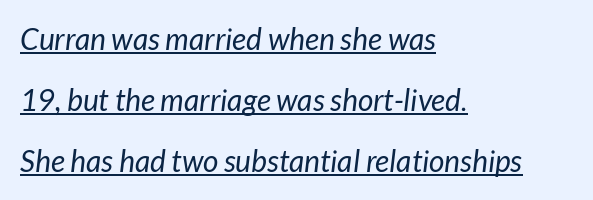
This sample trades compactness for vertical openness between lines. The text carries the slant typical of an italic or oblique font. These lines stack with their left ends in a neat column. Looks like regular typesetting: each glyph gets only the width it needs. There is no visible air inserted between adjacent glyphs.
